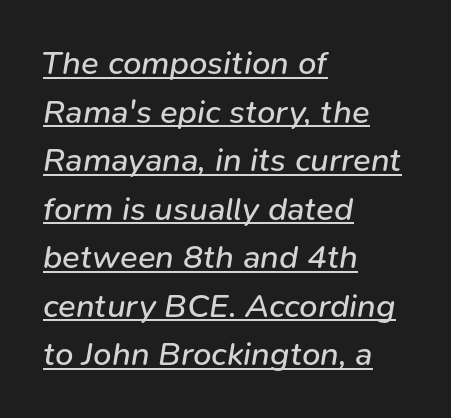
The image shows 33 px regular-weight type, italic (leaning right); set left-aligned, normal line spacing (1.47x), normal letter spacing, underlined; low stroke contrast and a medium x-height.
